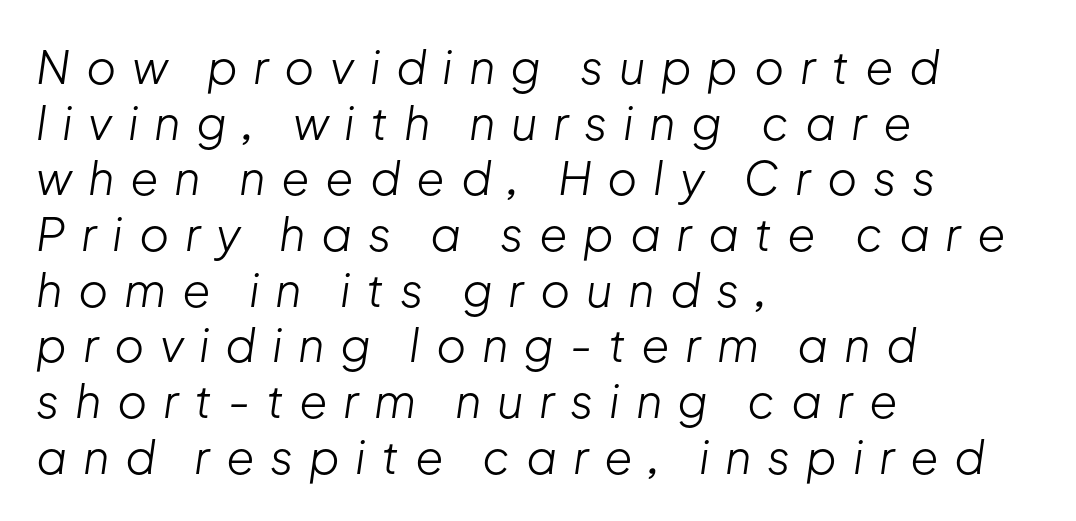
Vertical stems look standard width or narrower in stroke. The rendering applies a slant to the glyphs. The passage shown is typed in a proportional face where columns would drift. Any mark beneath the type? The region is blank. Compared with typical body copy, the letter spacing here is much looser. This rendering uses left alignment, leaving the right contour irregular.
